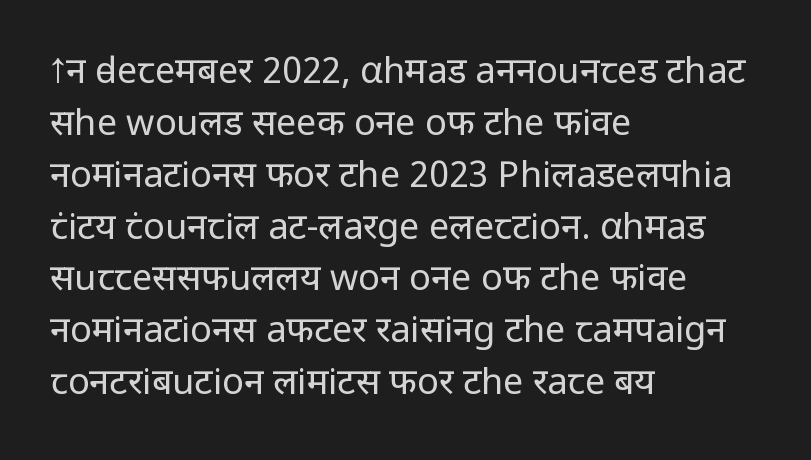
The image shows 36 px regular-weight sans-serif type, upright; set left-aligned, normal line spacing (1.44x), normal letter spacing, not underlined; low stroke contrast and a medium x-height.
